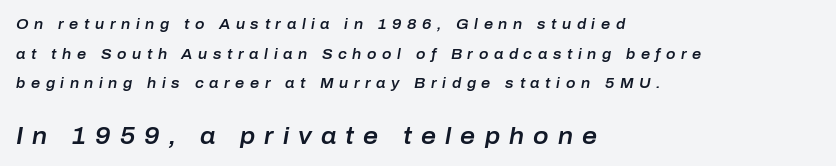
The lines are quadded left. Beneath every word, the page is bare. Does extra space separate the letters? Yes, quite a lot of it. Character size in the trailing block exceeds that of the leading block. When letters slant like this, we call the style italic.
